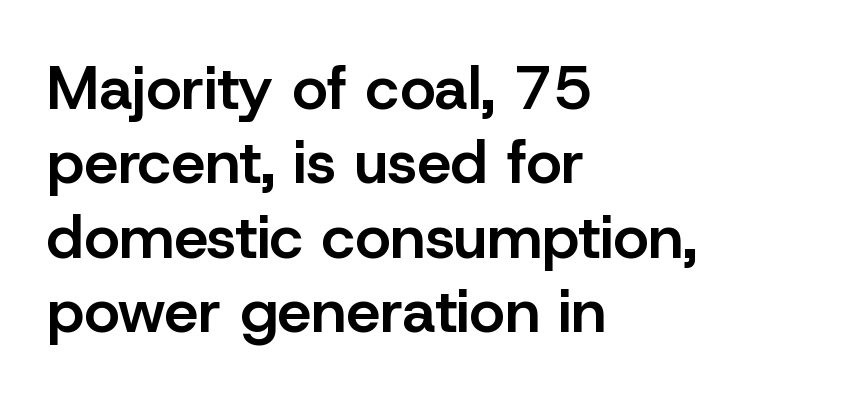
{"serif": "no", "italic": "no", "bold": "semi", "weight": "semibold", "width": "normal", "stroke_contrast": "low", "x_height": "medium", "monospaced": "no", "underline": "no", "align": "left", "line_spacing_ratio": 1.22, "letter_spacing": "normal", "letter_spacing_em": 0.0, "glyph_px": 61}
